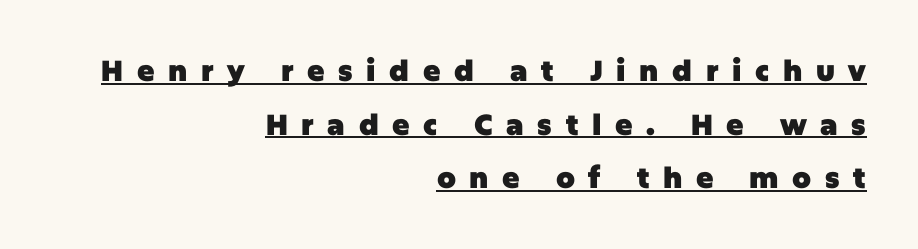
Q: Is the text bold? A: Yes.
Q: Is the text italic (slanted)? A: No, it is upright.
Q: Is the typeface a serif or a sans-serif typeface? A: Sans-serif.
Q: Is the text underlined? A: Yes.
Q: How is the paragraph aligned? A: Right-aligned.
Q: Is the spacing between letters normal or unusually wide? A: Unusually wide.
Q: Width (condensed, normal, or wide)? A: Normal.
Q: Stroke contrast? A: Low.
Q: x-height? A: Large.
Q: Monospaced? A: No.
